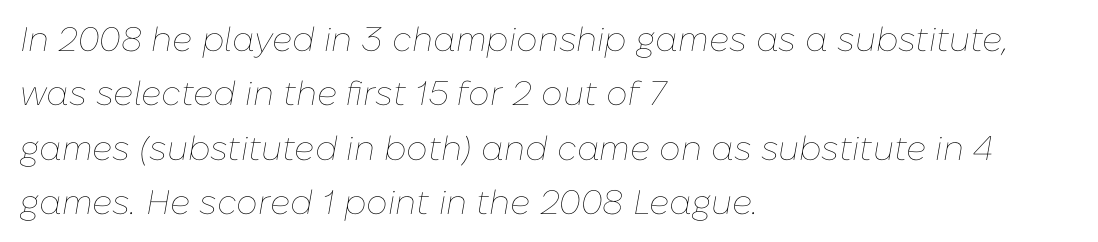
{"italic": "yes", "lean": "right", "slant_degrees": 10, "bold": "no", "weight": "thin", "width": "normal", "stroke_contrast": "low", "x_height": "medium", "monospaced": "no", "underline": "no", "align": "left", "line_spacing": "normal", "line_spacing_ratio": 1.6, "letter_spacing": "normal", "letter_spacing_em": 0.0, "glyph_px": 34}
